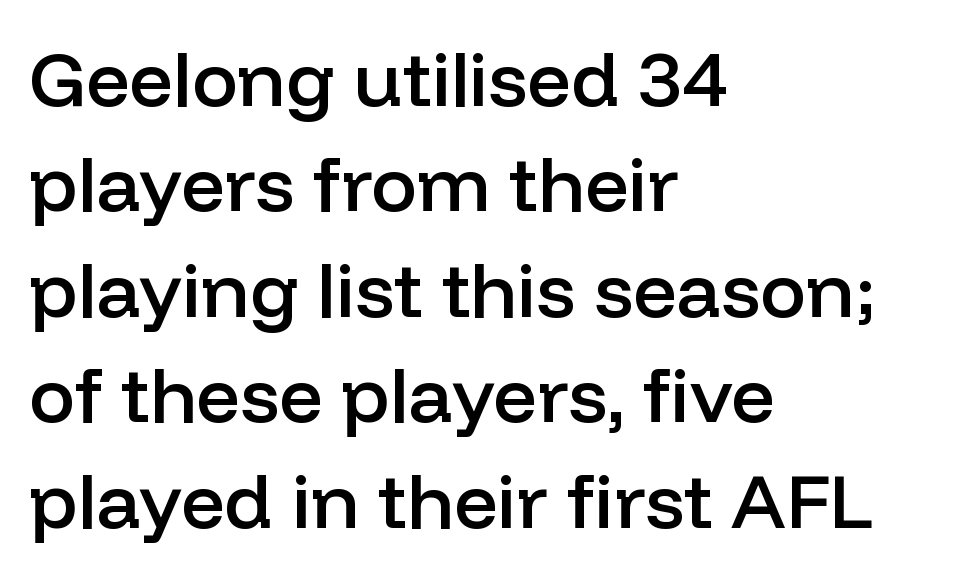
Q: Is the text bold? A: Semi-bold.
Q: Is the text italic (slanted)? A: No, it is upright.
Q: Is the typeface a serif or a sans-serif typeface? A: Sans-serif.
Q: Is the text underlined? A: No.
Q: How is the paragraph aligned? A: Left-aligned.
Q: Is the spacing between letters normal or unusually wide? A: Normal.
Q: Is the spacing between lines tight, normal or loose? A: Normal.
Q: Width (condensed, normal, or wide)? A: Normal.
Q: Stroke contrast? A: Low.
Q: x-height? A: Medium.
Q: Monospaced? A: No.
